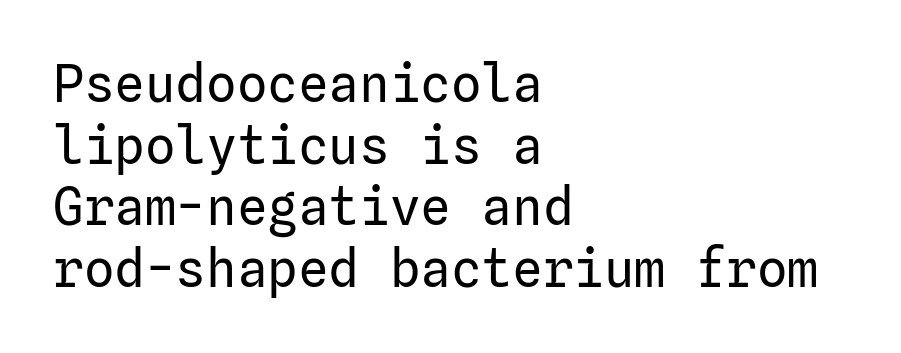
Characters follow at the spacing the type designer built in. These lines are set flush left with a ragged right edge. Font category for this specimen: sans-serif. Quick note: not italic, upright. Weight: not bold — regular or lighter. A clean baseline with only descenders dipping below it.
